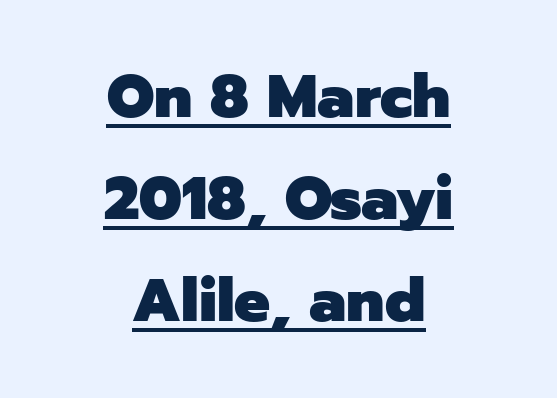
The image shows 60 px heavy sans-serif type, upright; set centered, normal line spacing (1.7x), normal letter spacing, underlined; low stroke contrast and a medium x-height.
